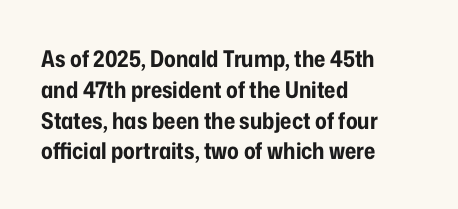
{"italic": "no", "bold": "yes", "underline": "no", "align": "left", "line_spacing": "normal", "line_spacing_ratio": 1.34, "letter_spacing": "normal", "letter_spacing_em": 0.0, "glyph_px": 23}
